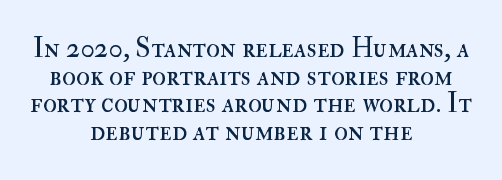
Q: Is the text bold? A: No.
Q: Is the text italic (slanted)? A: No, it is upright.
Q: Is the text underlined? A: No.
Q: How is the paragraph aligned? A: Centered.
Q: Is the spacing between letters normal or unusually wide? A: Normal.
Q: Is the spacing between lines tight, normal or loose? A: Tight.
Q: Width (condensed, normal, or wide)? A: Normal.
Q: Stroke contrast? A: High.
Q: x-height? A: Small.
Q: Monospaced? A: No.
